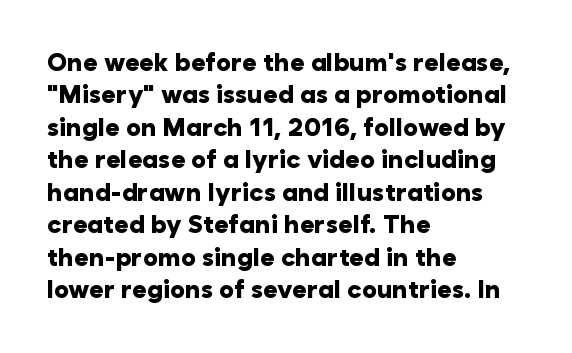
The image shows 25 px bold type, upright; set left-aligned, normal line spacing (1.3x), normal letter spacing, not underlined.
